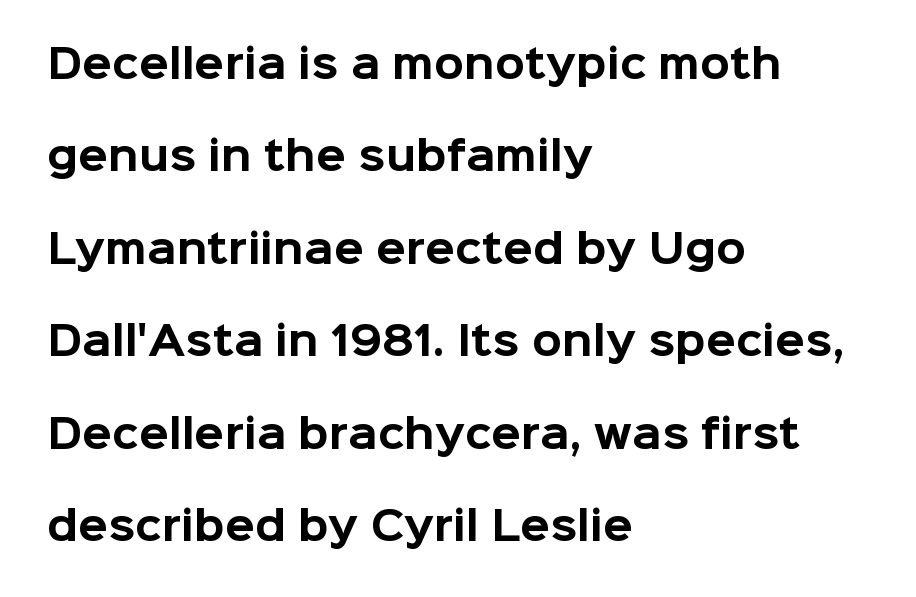
Q: Is the text bold? A: Yes.
Q: Is the text italic (slanted)? A: No, it is upright.
Q: Is the typeface a serif or a sans-serif typeface? A: Sans-serif.
Q: Is the text underlined? A: No.
Q: How is the paragraph aligned? A: Left-aligned.
Q: Is the spacing between letters normal or unusually wide? A: Normal.
Q: Is the spacing between lines tight, normal or loose? A: Loose.
Q: Width (condensed, normal, or wide)? A: Normal.
Q: Stroke contrast? A: Low.
Q: x-height? A: Medium.
Q: Monospaced? A: No.
